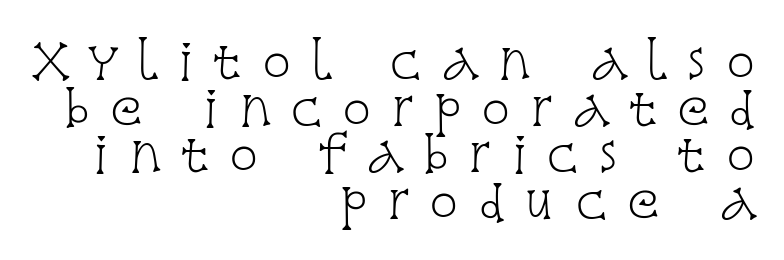
The image shows 48 px light, condensed serif type, upright; set right-aligned, tight line spacing (0.97x), unusually wide letter spacing (+0.41 em), not underlined; low stroke contrast and a large x-height.
